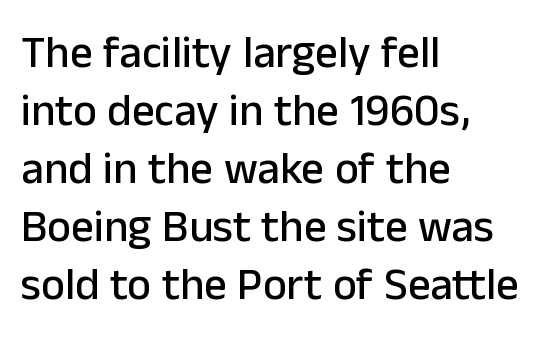
The image shows 45 px sans-serif type, upright; set left-aligned, normal line spacing (1.29x), normal letter spacing, not underlined; low stroke contrast and a medium x-height.
